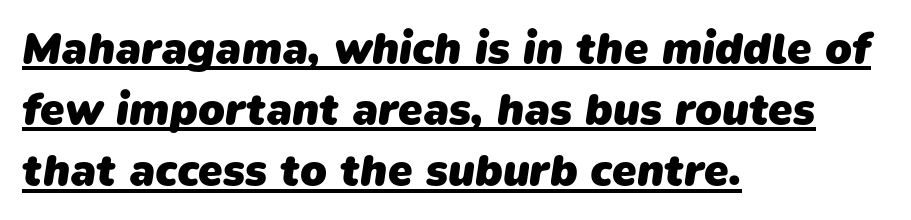
The image shows 44 px heavy sans-serif type; set left-aligned, normal line spacing (1.39x), normal letter spacing, underlined; low stroke contrast and a medium x-height.
